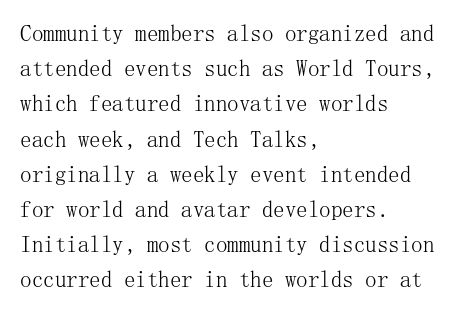
The image shows 23 px text type, upright; set left-aligned, normal line spacing (1.53x), normal letter spacing, not underlined.
